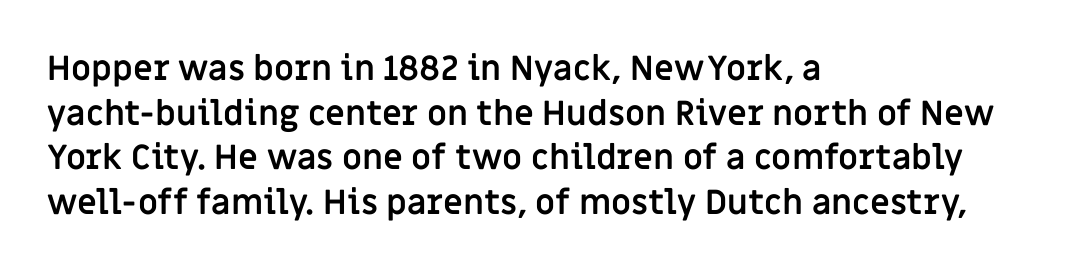
{"serif": "no", "italic": "no", "bold": "yes", "weight": "semibold", "width": "normal", "stroke_contrast": "low", "x_height": "large", "monospaced": "no", "underline": "no", "align": "left", "line_spacing": "normal", "line_spacing_ratio": 1.31, "letter_spacing": "normal", "letter_spacing_em": 0.0, "glyph_px": 34}
